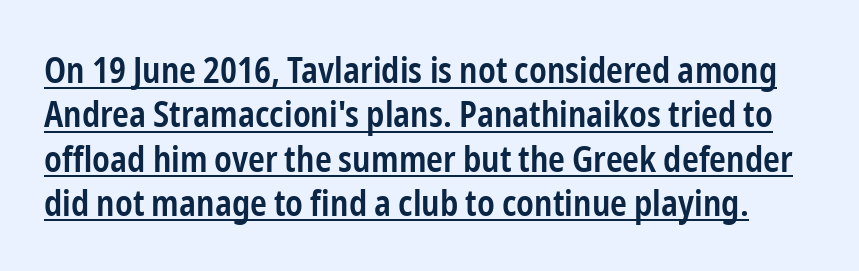
A typesetter would call this proportional, since set widths differ per character. Words appear dense and cohesive because spacing is normal. Semibold letterforms, between regular and bold. What kind of face is this? One without serifs — a sans.
